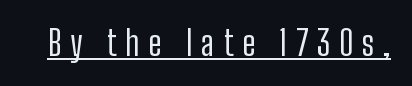
Q: Is the text bold? A: No.
Q: Is the text italic (slanted)? A: No, it is upright.
Q: Is the typeface a serif or a sans-serif typeface? A: Sans-serif.
Q: Is the text underlined? A: Yes.
Q: Is the spacing between letters normal or unusually wide? A: Unusually wide.
Q: Width (condensed, normal, or wide)? A: Condensed.
Q: Stroke contrast? A: Low.
Q: x-height? A: Medium.
Q: Monospaced? A: No.
